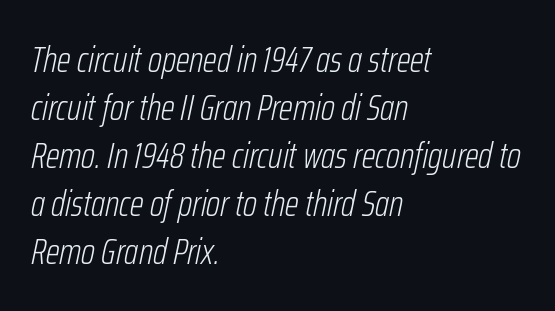
The image shows 36 px light, condensed type, italic (leaning right); set left-aligned, normal line spacing (1.33x), normal letter spacing, not underlined; low stroke contrast and a medium x-height.
